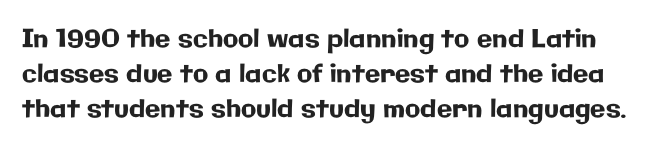
The image shows 25 px text type, upright; set normal line spacing (1.41x), normal letter spacing, not underlined.
